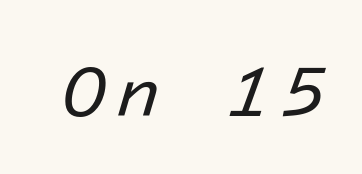
The image shows 73 px regular-weight type, italic (leaning right); set not underlined; low stroke contrast and a medium x-height.
